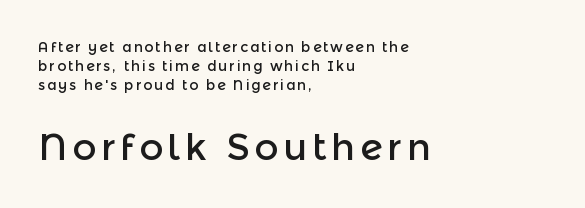
The image shows 37 px sans-serif type, upright; set left-aligned, normal line spacing (1.34x), not underlined; the second (bottom) block is 2.64x larger; a medium x-height.
